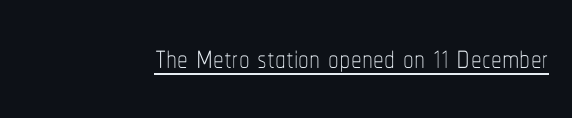
{"italic": "no", "bold": "no", "weight": "thin", "width": "condensed", "stroke_contrast": "low", "x_height": "medium", "monospaced": "no", "underline": "yes", "letter_spacing": "normal", "letter_spacing_em": 0.0, "glyph_px": 43}
